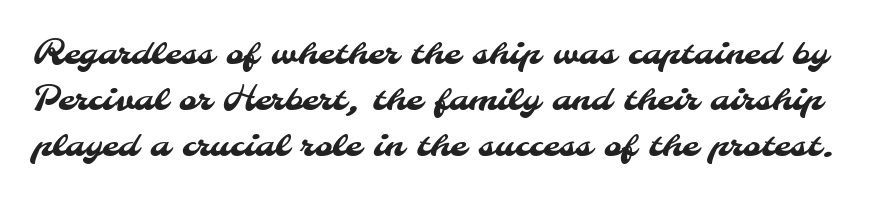
{"serif": "no", "width": "normal", "stroke_contrast": "medium", "x_height": "small", "monospaced": "no", "underline": "no", "line_spacing": "normal", "line_spacing_ratio": 1.36, "letter_spacing": "normal", "letter_spacing_em": 0.0, "glyph_px": 34}
